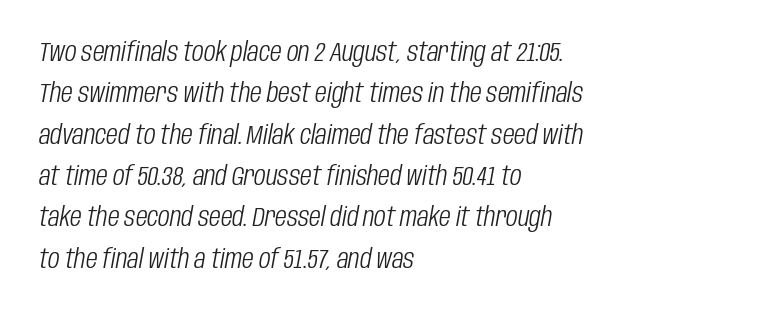
Q: Is the text bold? A: No.
Q: Is the text italic (slanted)? A: Yes, it leans right by about 10 degrees.
Q: Is the text underlined? A: No.
Q: How is the paragraph aligned? A: Left-aligned.
Q: Is the spacing between letters normal or unusually wide? A: Normal.
Q: Is the spacing between lines tight, normal or loose? A: Normal.
